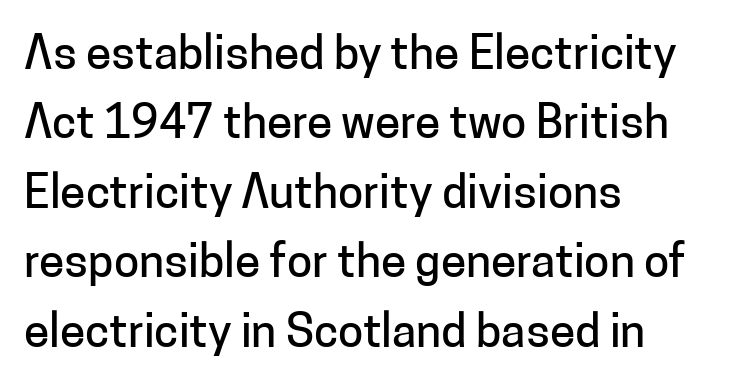
{"serif": "no", "italic": "no", "width": "normal", "stroke_contrast": "low", "x_height": "medium", "monospaced": "no", "underline": "no", "align": "left", "line_spacing": "normal", "line_spacing_ratio": 1.51, "letter_spacing": "normal", "letter_spacing_em": 0.0, "glyph_px": 46}
